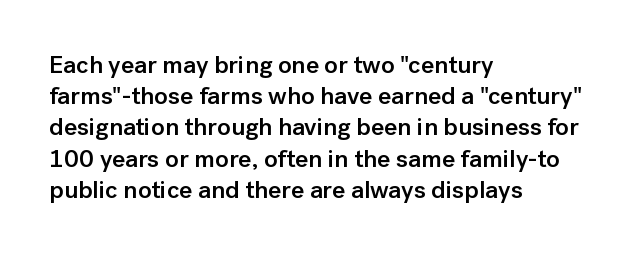
{"italic": "no", "bold": "semi", "underline": "no", "align": "left", "line_spacing": "normal", "line_spacing_ratio": 1.25, "letter_spacing": "normal", "letter_spacing_em": 0.0, "glyph_px": 25}
